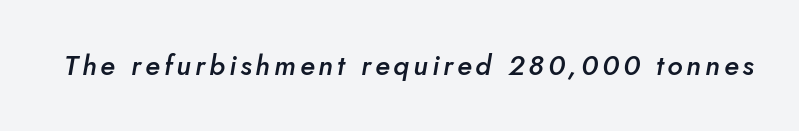
The image shows 28 px semibold type, italic (leaning right); set not underlined; low stroke contrast and a small x-height.
